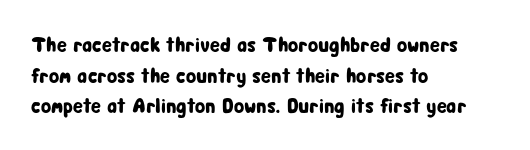
Q: Is the text italic (slanted)? A: No, it is upright.
Q: Is the text underlined? A: No.
Q: How is the paragraph aligned? A: Left-aligned.
Q: Is the spacing between letters normal or unusually wide? A: Normal.
Q: Is the spacing between lines tight, normal or loose? A: Normal.
